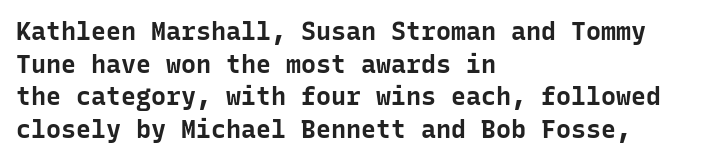
The image shows 25 px bold type, upright; set left-aligned, normal line spacing (1.31x), normal letter spacing, not underlined.
